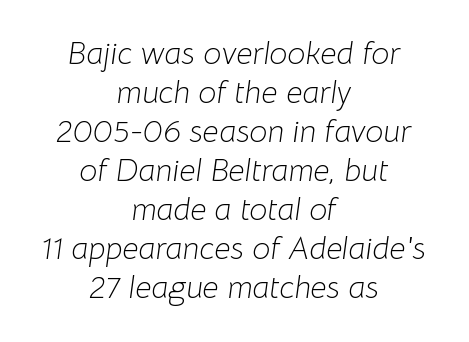
Q: Is the text bold? A: No.
Q: Is the text italic (slanted)? A: Yes, it leans right by about 8 degrees.
Q: Is the text underlined? A: No.
Q: How is the paragraph aligned? A: Centered.
Q: Is the spacing between letters normal or unusually wide? A: Normal.
Q: Width (condensed, normal, or wide)? A: Normal.
Q: Stroke contrast? A: Low.
Q: x-height? A: Medium.
Q: Monospaced? A: No.
